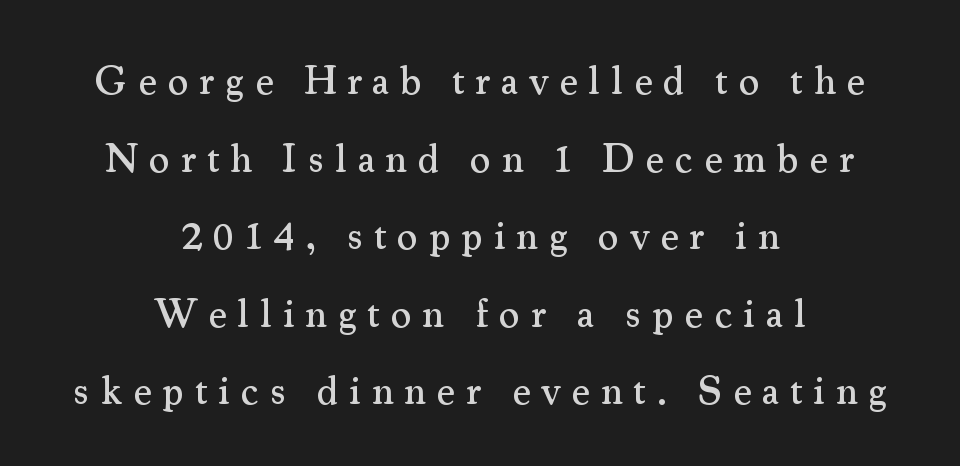
{"serif": "yes", "italic": "no", "width": "normal", "stroke_contrast": "medium", "x_height": "small", "monospaced": "no", "underline": "no", "align": "center", "line_spacing": "loose", "line_spacing_ratio": 1.94, "letter_spacing": "wide", "letter_spacing_em": 0.27, "glyph_px": 40}
